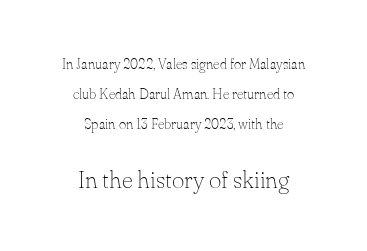
The designer dialed line spacing up above the default. Caption: face not bold, strokes unweighted. One-word summary of the alignment: center. If you drew a line through each stem, it would be perfectly vertical. The baseline area is clear. Characters follow at the spacing the type designer built in.
